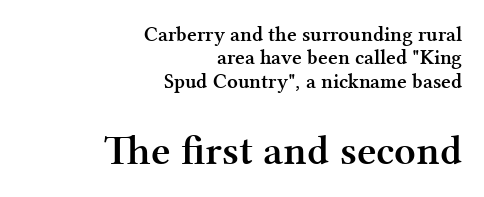
Q: Is the text bold? A: Yes.
Q: Is the text italic (slanted)? A: No, it is upright.
Q: Is the typeface a serif or a sans-serif typeface? A: Serif.
Q: Is the text underlined? A: No.
Q: How is the paragraph aligned? A: Right-aligned.
Q: Is the spacing between letters normal or unusually wide? A: Normal.
Q: Is the spacing between lines tight, normal or loose? A: Tight.
Q: Which block of text is set in a larger size, the first (top) or the second (bottom)? A: The second (bottom) one.
Q: Width (condensed, normal, or wide)? A: Normal.
Q: Stroke contrast? A: Medium.
Q: x-height? A: Medium.
Q: Monospaced? A: No.
